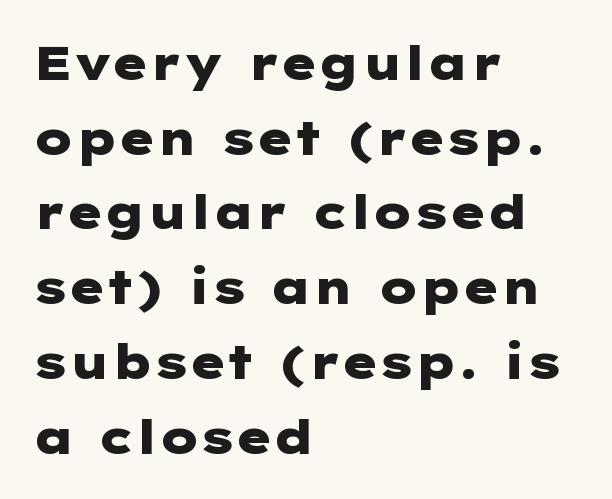
The image shows 47 px heavy, wide sans-serif type, upright; set left-aligned, normal line spacing (1.59x), normal letter spacing, not underlined; low stroke contrast and a medium x-height.
